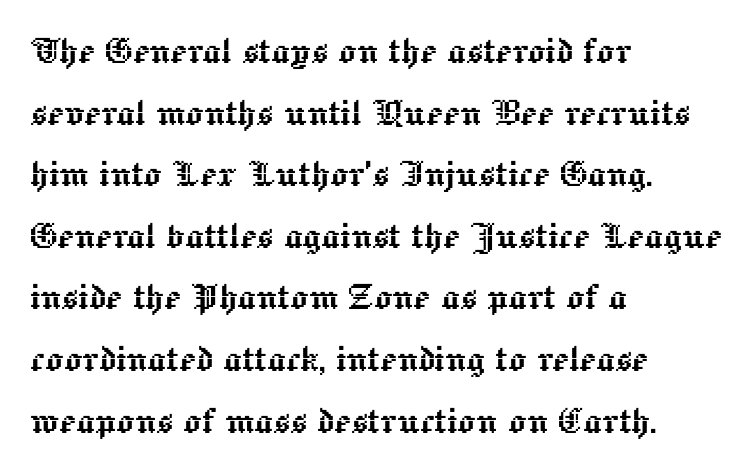
The image shows 44 px text type, upright; set left-aligned, normal line spacing (1.4x), normal letter spacing, not underlined; a medium x-height.
